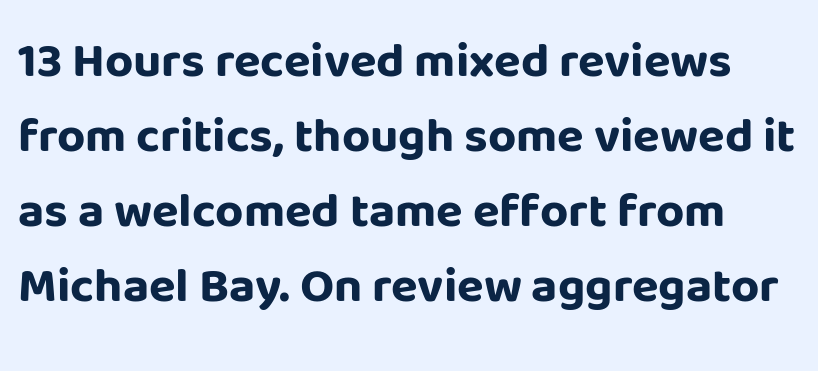
{"serif": "no", "italic": "no", "bold": "yes", "weight": "bold", "width": "normal", "stroke_contrast": "low", "x_height": "large", "monospaced": "no", "underline": "no", "line_spacing": "normal", "line_spacing_ratio": 1.53, "letter_spacing": "normal", "letter_spacing_em": 0.0, "glyph_px": 49}
